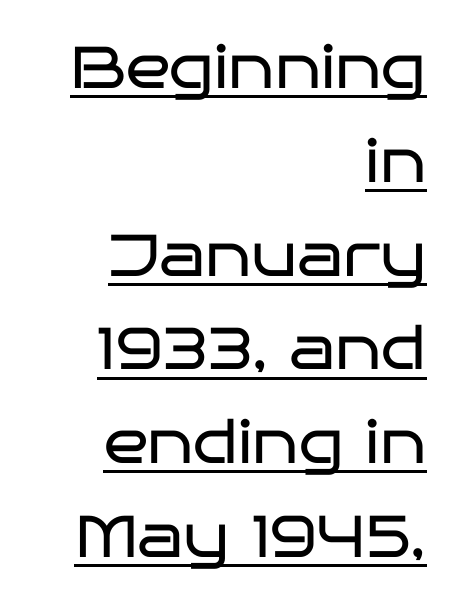
The image shows 59 px regular-weight, wide sans-serif type, upright; set right-aligned, normal line spacing (1.59x), normal letter spacing, underlined; low stroke contrast and a large x-height.
